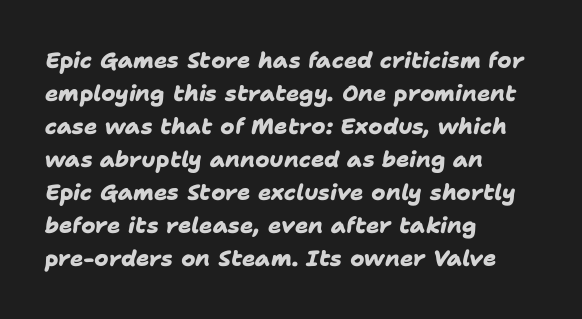
The image shows 22 px bold type; set left-aligned, normal line spacing (1.5x), normal letter spacing, not underlined.
